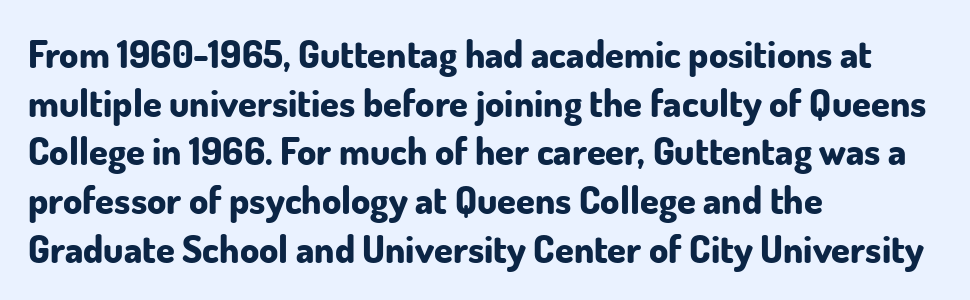
The image shows 38 px bold sans-serif type, upright; set left-aligned, normal line spacing (1.28x), normal letter spacing, not underlined; low stroke contrast and a small x-height.
